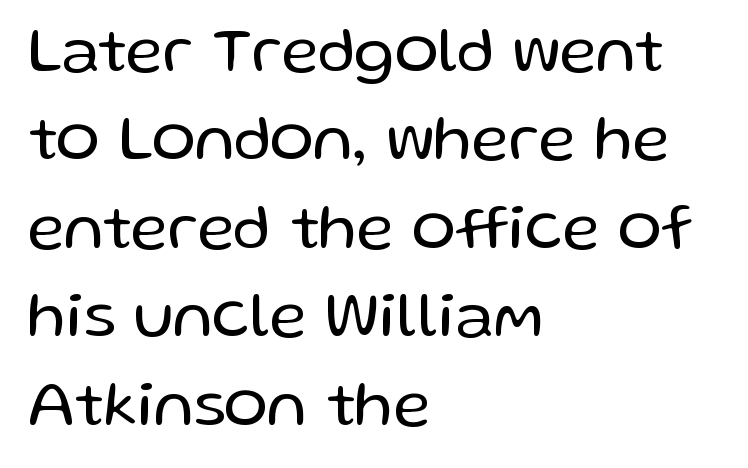
This sample uses an upright cut, with every glyph sitting square on the baseline. How are the letters spaced? Ordinarily, with no added tracking. The rows are spaced the way most documents space them. Layout note: lines flush left. The letters advance in unequal steps, a hallmark of proportional type. I'd call this a sans setting — the letters go barefoot.
